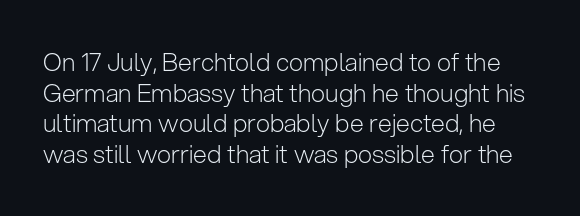
Characters follow at the spacing the type designer built in. Descenders hang freely into open space. This reads as an unemphasized weight, regular at the heaviest. You can tell it's not italic because the verticals are truly vertical.
